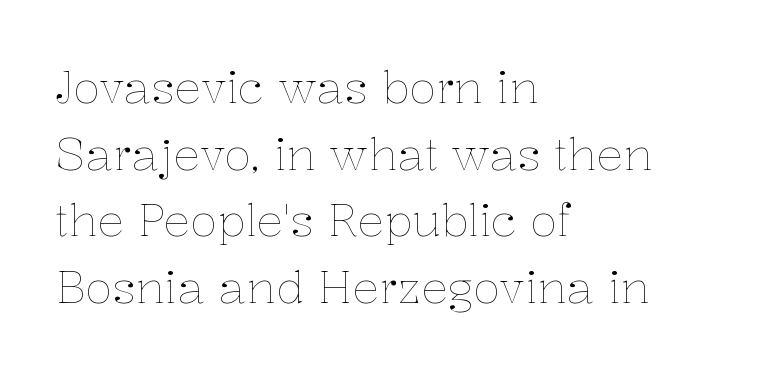
The lines sit at an ordinary, default distance from one another. Beneath every word, the page is bare. Which margin do the lines hug? The left one — the right edge is uneven. The passage shown is typed in a proportional face where columns would drift. Inter-character spacing is left at the font's built-in metrics.
